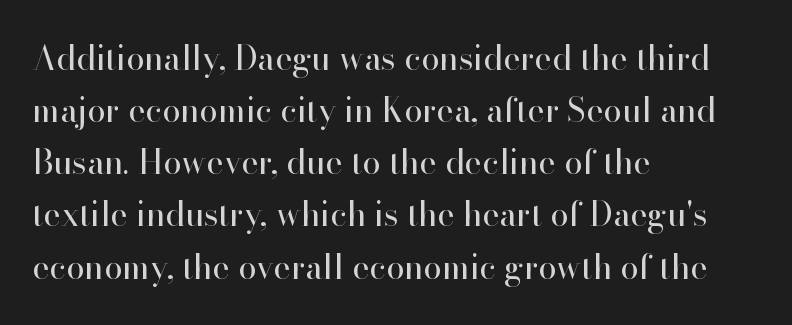
Rows of type keep a routine distance in the vertical direction. The passage shown is typed in a proportional face where columns would drift. The paragraph has a hard left edge and a soft right edge. Descenders hang freely into open space. You can tell it's not italic because the verticals are truly vertical.
